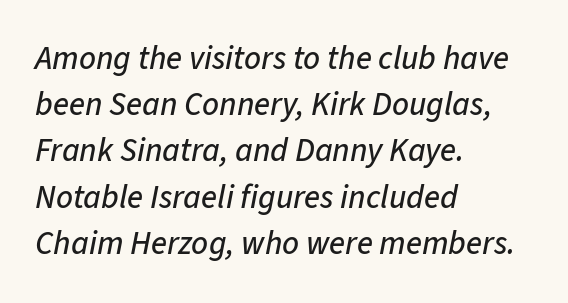
The rendering uses a moderate line-height, typical for paragraphs. Looks like regular typesetting: each glyph gets only the width it needs. Descenders are the only things crossing below the line. Slanted lettering throughout.
